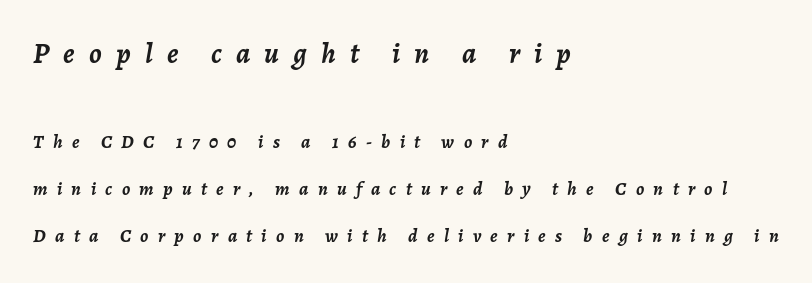
Size hierarchy here favors the leading block over the trailing one. Descenders hang freely into open space. Notice how the passage keeps a crisp vertical edge on the left only. A typesetter would call this leading open, well beyond the default.
